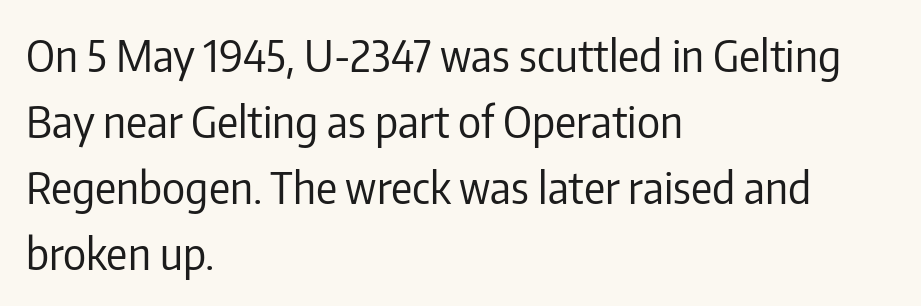
Q: Is the text bold? A: No.
Q: Is the text italic (slanted)? A: No, it is upright.
Q: Is the typeface a serif or a sans-serif typeface? A: Sans-serif.
Q: Is the text underlined? A: No.
Q: How is the paragraph aligned? A: Left-aligned.
Q: Is the spacing between letters normal or unusually wide? A: Normal.
Q: Is the spacing between lines tight, normal or loose? A: Normal.
Q: Width (condensed, normal, or wide)? A: Condensed.
Q: Stroke contrast? A: Low.
Q: x-height? A: Medium.
Q: Monospaced? A: No.
